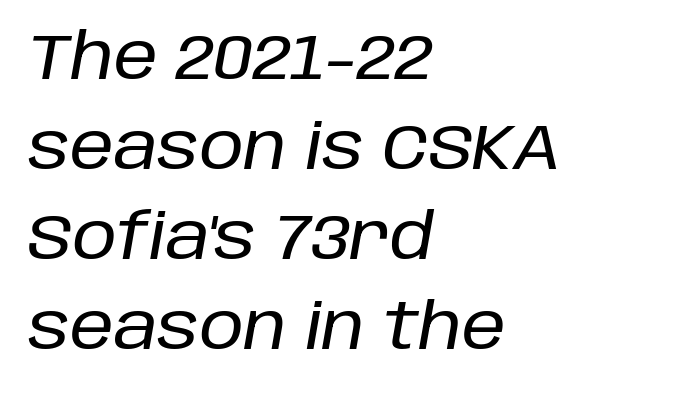
Q: Is the text italic (slanted)? A: Yes, it leans right by about 10 degrees.
Q: Is the text underlined? A: No.
Q: How is the paragraph aligned? A: Left-aligned.
Q: Is the spacing between letters normal or unusually wide? A: Normal.
Q: Is the spacing between lines tight, normal or loose? A: Normal.
Q: Width (condensed, normal, or wide)? A: Normal.
Q: Stroke contrast? A: Low.
Q: x-height? A: Large.
Q: Monospaced? A: No.
